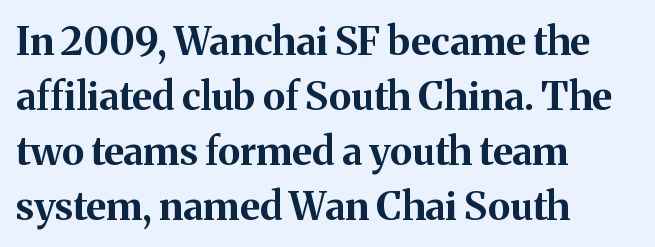
The image shows 39 px bold serif type, upright; set left-aligned, normal line spacing (1.41x), normal letter spacing, not underlined; medium stroke contrast and a medium x-height.
